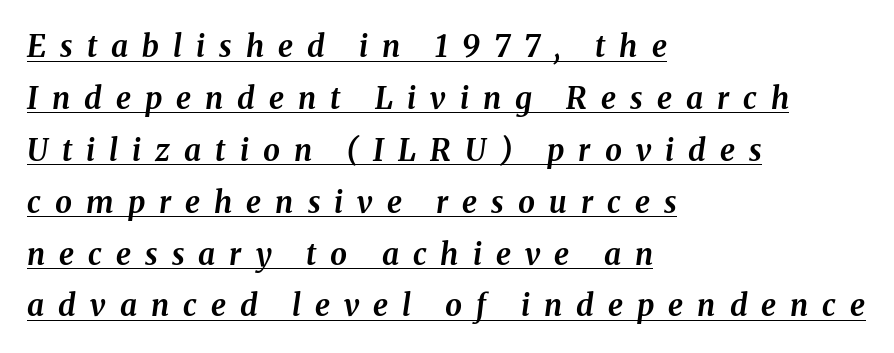
The image shows 30 px bold type, italic (leaning right); set left-aligned, line spacing 1.73x, unusually wide letter spacing (+0.47 em), underlined; medium stroke contrast and a medium x-height.
